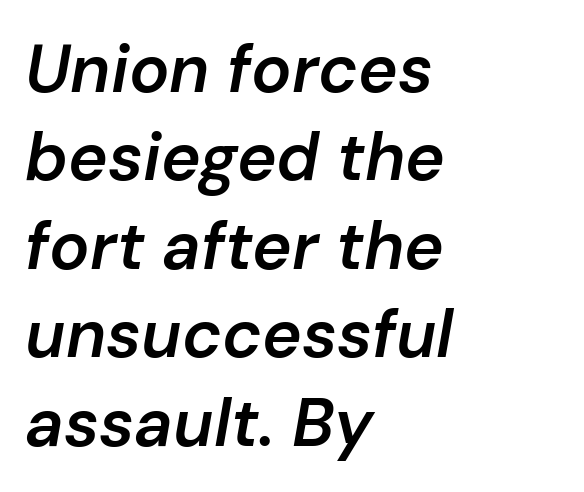
The image shows 67 px semibold type, italic (leaning right); set left-aligned, normal line spacing (1.32x), normal letter spacing, not underlined; low stroke contrast and a medium x-height.
